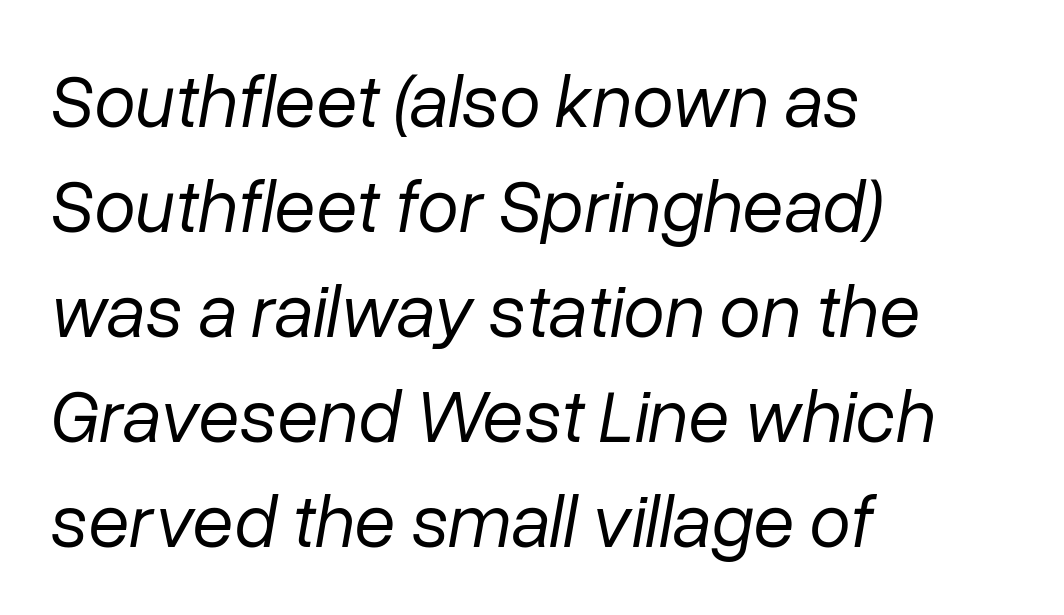
This sample uses an oblique cut, with every glyph tilted off the vertical. The lines are quadded left. Does extra space separate the letters? No, they use regular spacing. Looks like regular typesetting: each glyph gets only the width it needs. The vertical gap from one line to the next is medium.
